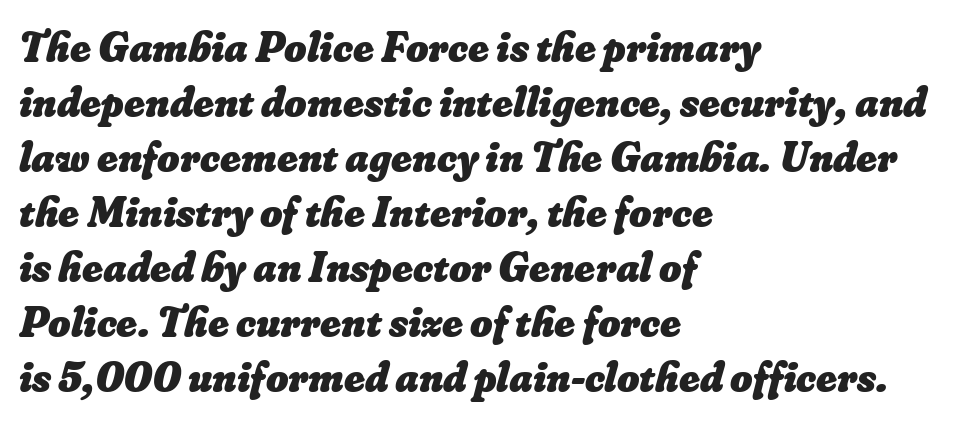
The image shows 43 px heavy type; set left-aligned, normal line spacing (1.28x), normal letter spacing, not underlined; low stroke contrast and a small x-height.
